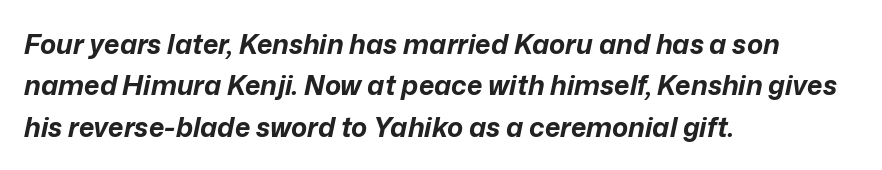
The image shows 27 px bold type, italic (leaning right); set left-aligned, normal line spacing (1.53x), normal letter spacing, not underlined.
